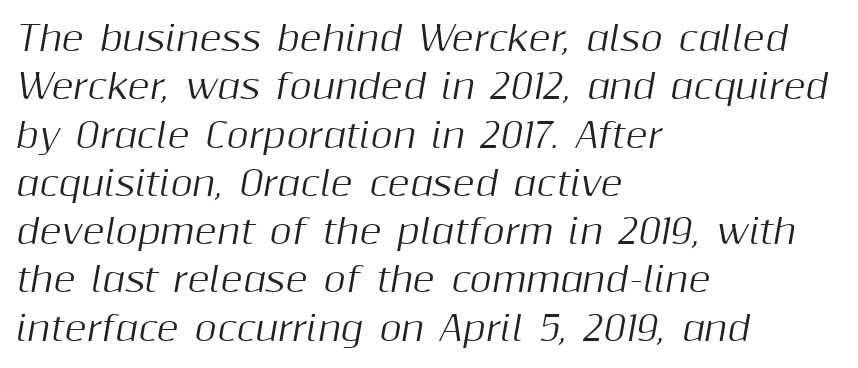
{"italic": "yes", "lean": "right", "slant_degrees": 10, "width": "normal", "stroke_contrast": "medium", "x_height": "medium", "monospaced": "no", "underline": "no", "align": "left", "line_spacing": "normal", "line_spacing_ratio": 1.42, "letter_spacing": "normal", "letter_spacing_em": 0.0, "glyph_px": 34}
